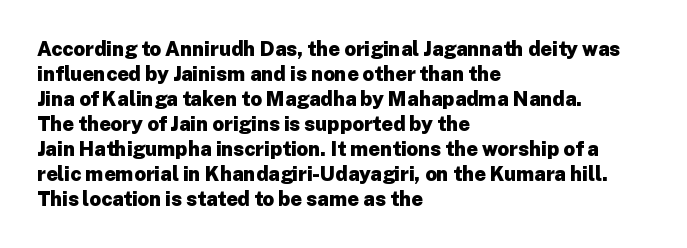
{"italic": "no", "bold": "yes", "underline": "no", "align": "left", "line_spacing": "normal", "line_spacing_ratio": 1.25, "letter_spacing": "normal", "letter_spacing_em": 0.0, "glyph_px": 20}
